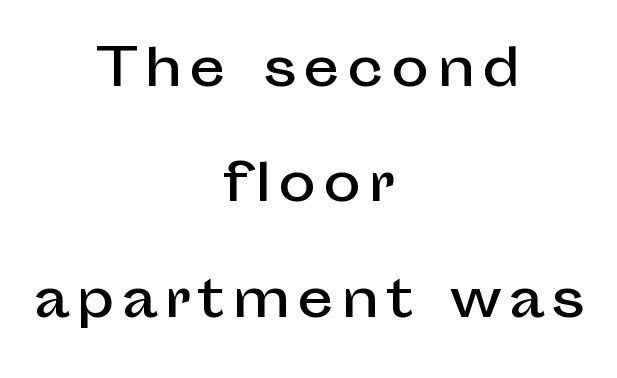
{"serif": "no", "italic": "no", "width": "normal", "stroke_contrast": "low", "x_height": "medium", "monospaced": "no", "underline": "no", "align": "center", "line_spacing": "loose", "line_spacing_ratio": 2.26, "glyph_px": 51}
